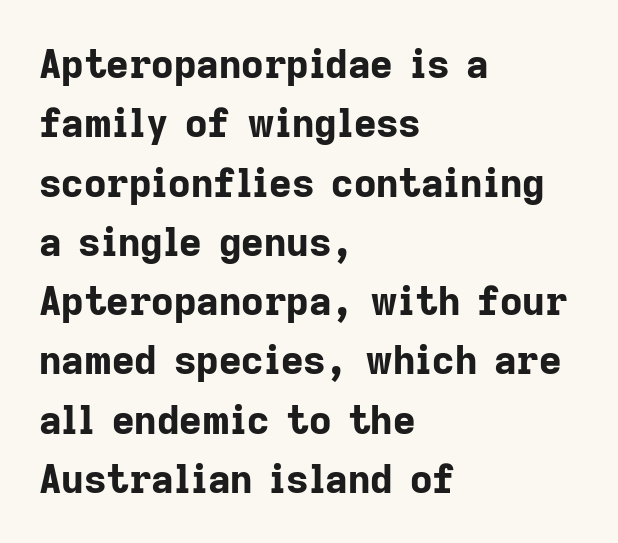
{"serif": "no", "italic": "no", "bold": "yes", "weight": "bold", "width": "normal", "stroke_contrast": "low", "x_height": "medium", "monospaced": "no", "underline": "no", "align": "left", "line_spacing": "normal", "line_spacing_ratio": 1.52, "letter_spacing": "normal", "letter_spacing_em": 0.0, "glyph_px": 39}
